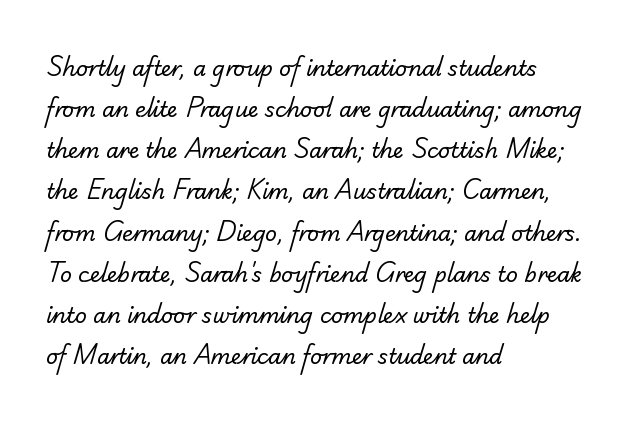
Q: Is the text bold? A: No.
Q: Is the text underlined? A: No.
Q: How is the paragraph aligned? A: Left-aligned.
Q: Is the spacing between letters normal or unusually wide? A: Normal.
Q: Is the spacing between lines tight, normal or loose? A: Loose.
